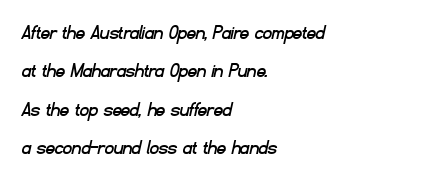
The image shows 22 px text type; set left-aligned, line spacing 1.74x, normal letter spacing, not underlined.
